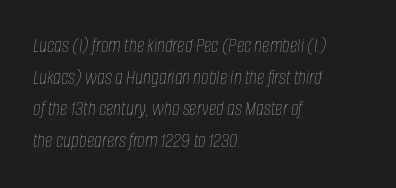
Honestly, the letter spacing is just normal — you wouldn't notice it. Leading matches the norm, producing a regular column. No letter is thick-stroked: the sample isn't bold. Posture: slanted.
